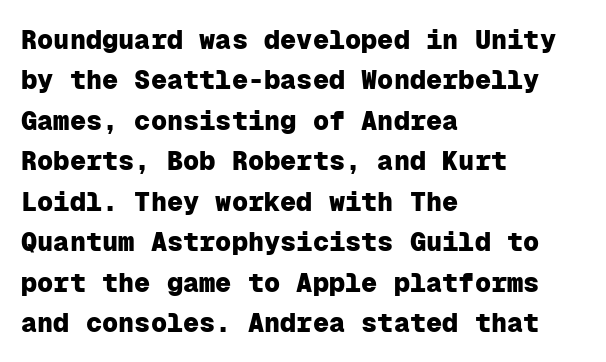
Q: Is the text bold? A: Yes.
Q: Is the text italic (slanted)? A: No, it is upright.
Q: Is the text underlined? A: No.
Q: How is the paragraph aligned? A: Left-aligned.
Q: Is the spacing between letters normal or unusually wide? A: Normal.
Q: Is the spacing between lines tight, normal or loose? A: Normal.
